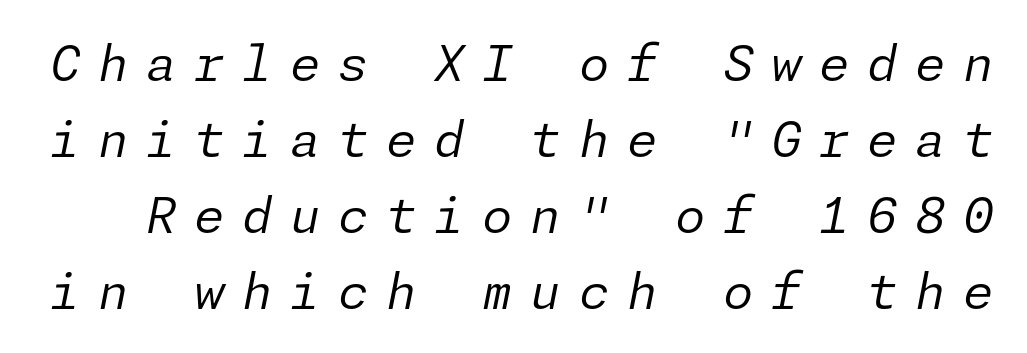
{"italic": "yes", "lean": "right", "slant_degrees": 11, "bold": "no", "weight": "regular", "width": "normal", "stroke_contrast": "low", "x_height": "medium", "underline": "no", "line_spacing": "normal", "line_spacing_ratio": 1.55, "letter_spacing": "wide", "letter_spacing_em": 0.36, "glyph_px": 49}
